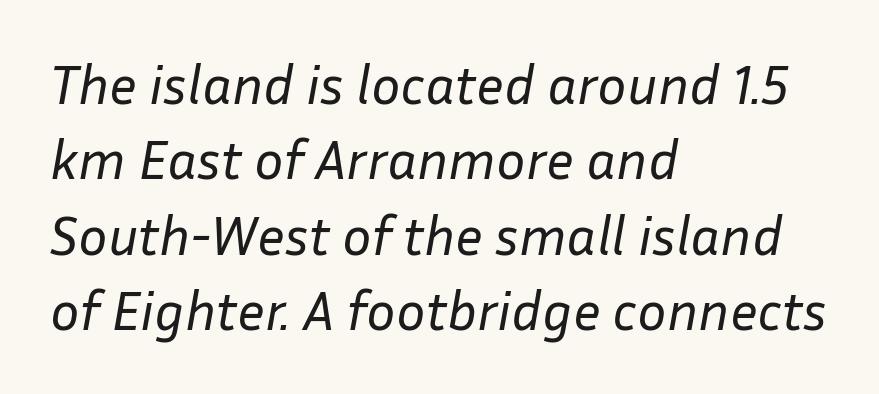
The image shows 55 px regular-weight type, italic (leaning right); set left-aligned, normal line spacing (1.37x), normal letter spacing, not underlined; low stroke contrast and a medium x-height.
